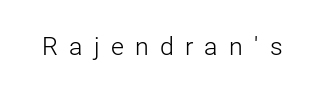
{"italic": "no", "bold": "no", "underline": "no", "letter_spacing": "wide", "letter_spacing_em": 0.45, "glyph_px": 25}
